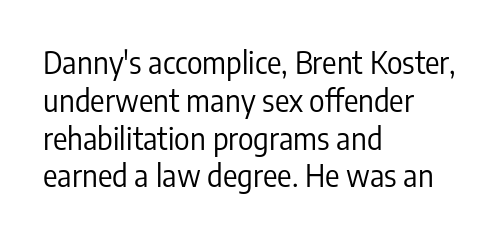
Q: Is the text bold? A: No.
Q: Is the text italic (slanted)? A: No, it is upright.
Q: Is the typeface a serif or a sans-serif typeface? A: Sans-serif.
Q: Is the text underlined? A: No.
Q: How is the paragraph aligned? A: Left-aligned.
Q: Is the spacing between letters normal or unusually wide? A: Normal.
Q: Is the spacing between lines tight, normal or loose? A: Normal.
Q: Width (condensed, normal, or wide)? A: Condensed.
Q: Stroke contrast? A: Low.
Q: x-height? A: Medium.
Q: Monospaced? A: No.
